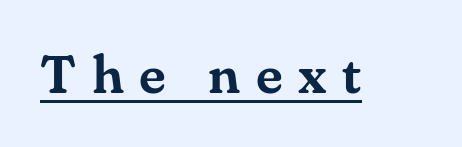
Underlined type. The typography opts for an upright posture over an oblique one. Do the characters align in a grid? No, the font is proportional. The rendering shows small feet on the letterforms — a serif design.
